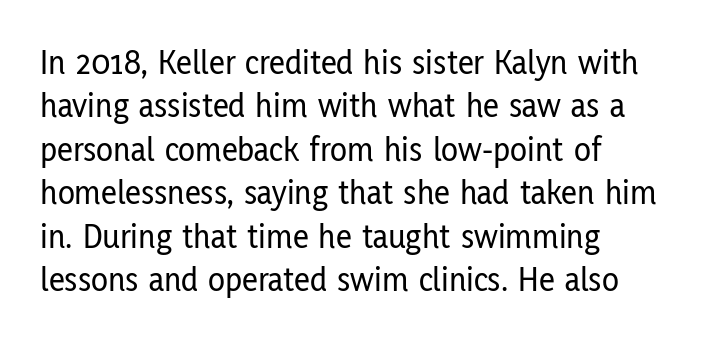
The image shows 35 px condensed sans-serif type, upright; set left-aligned, line spacing 1.24x, normal letter spacing, not underlined; low stroke contrast and a medium x-height.
